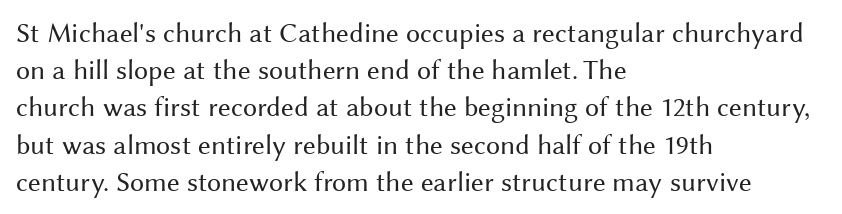
This sample uses plain, unmodified letter spacing. Nope, no serifs anywhere on these letters. A normal amount of white space separates one row of letters from the next. Compared with a typical body face, this is equally light or lighter still. Horizontally, the lines are justified to the leading edge only.
